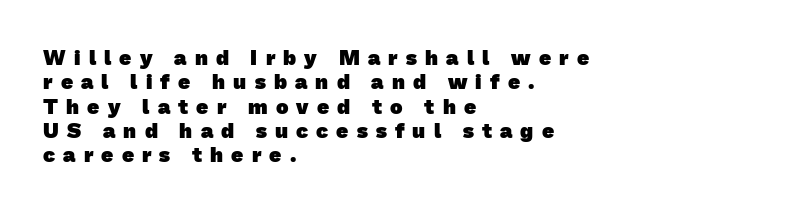
{"bold": "yes", "underline": "no", "align": "left", "line_spacing_ratio": 1.16, "letter_spacing": "wide", "letter_spacing_em": 0.39, "glyph_px": 21}
